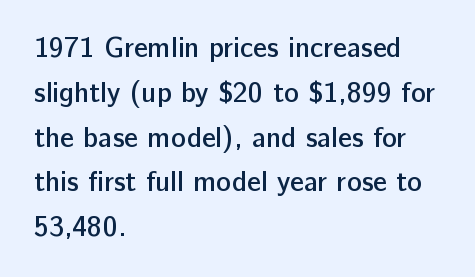
Q: Is the text bold? A: Semi-bold.
Q: Is the text italic (slanted)? A: No, it is upright.
Q: Is the typeface a serif or a sans-serif typeface? A: Sans-serif.
Q: Is the text underlined? A: No.
Q: How is the paragraph aligned? A: Left-aligned.
Q: Is the spacing between letters normal or unusually wide? A: Normal.
Q: Is the spacing between lines tight, normal or loose? A: Normal.
Q: Width (condensed, normal, or wide)? A: Normal.
Q: Stroke contrast? A: Low.
Q: x-height? A: Medium.
Q: Monospaced? A: No.
